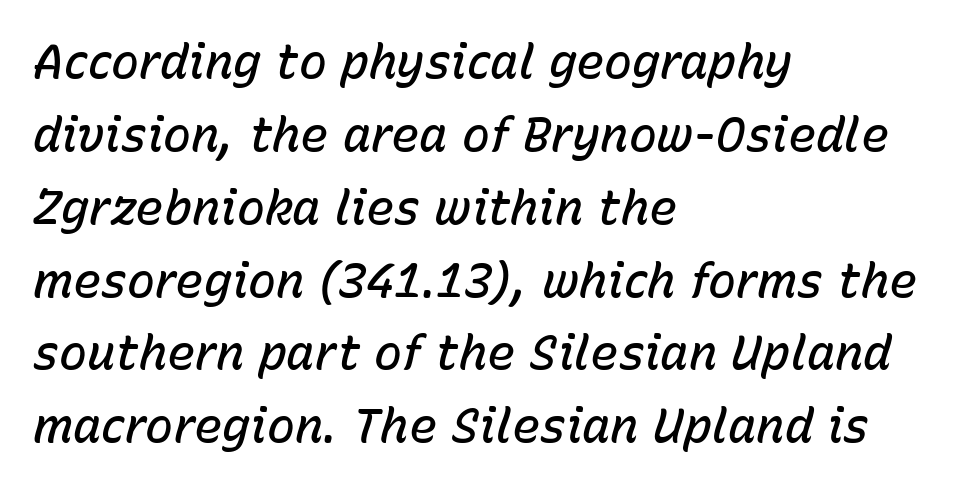
The image shows 47 px semibold type, italic (leaning right); set left-aligned, normal line spacing (1.55x), normal letter spacing, not underlined; low stroke contrast and a medium x-height.
